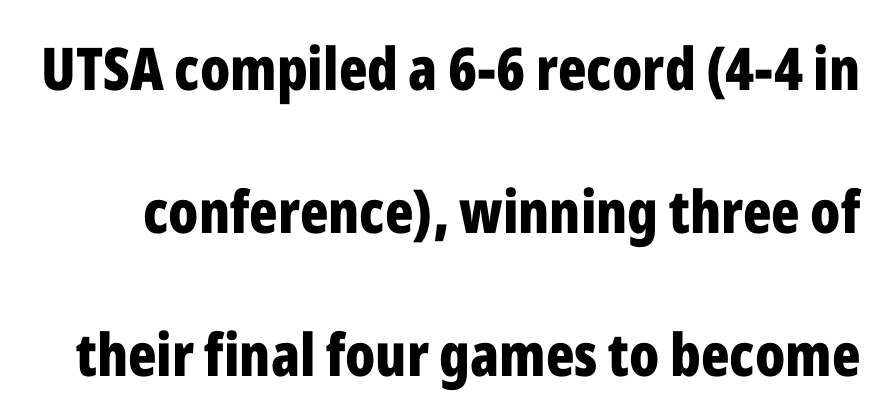
The image shows 59 px bold, condensed sans-serif type, upright; set loose line spacing (2.42x), normal letter spacing, not underlined; low stroke contrast and a medium x-height.
